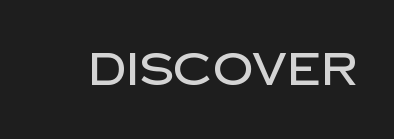
Rule under the text: the space is simply empty. A typesetter would call this proportional, since set widths differ per character. In terms of letterspacing, this is plain default setting. Italic: no, the glyphs are upright roman.
